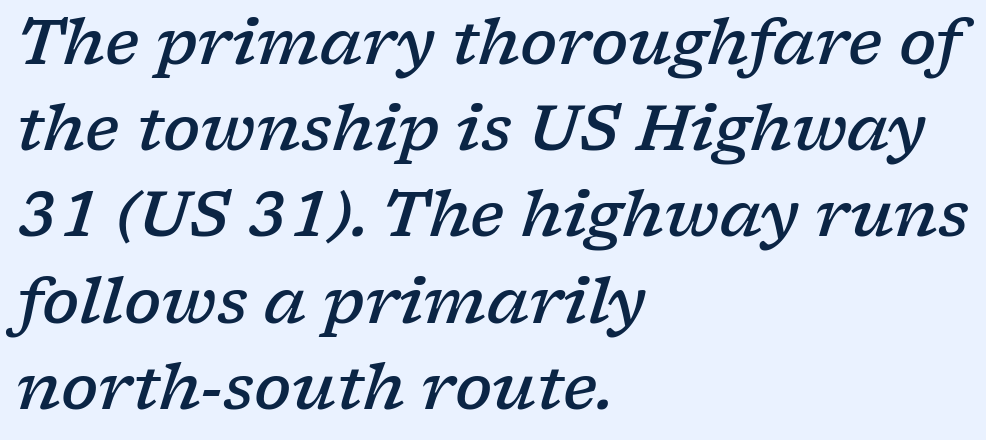
The image shows 62 px semibold, wide serif type, italic (leaning right); set left-aligned, normal line spacing (1.39x), normal letter spacing, not underlined; low stroke contrast and a medium x-height.
